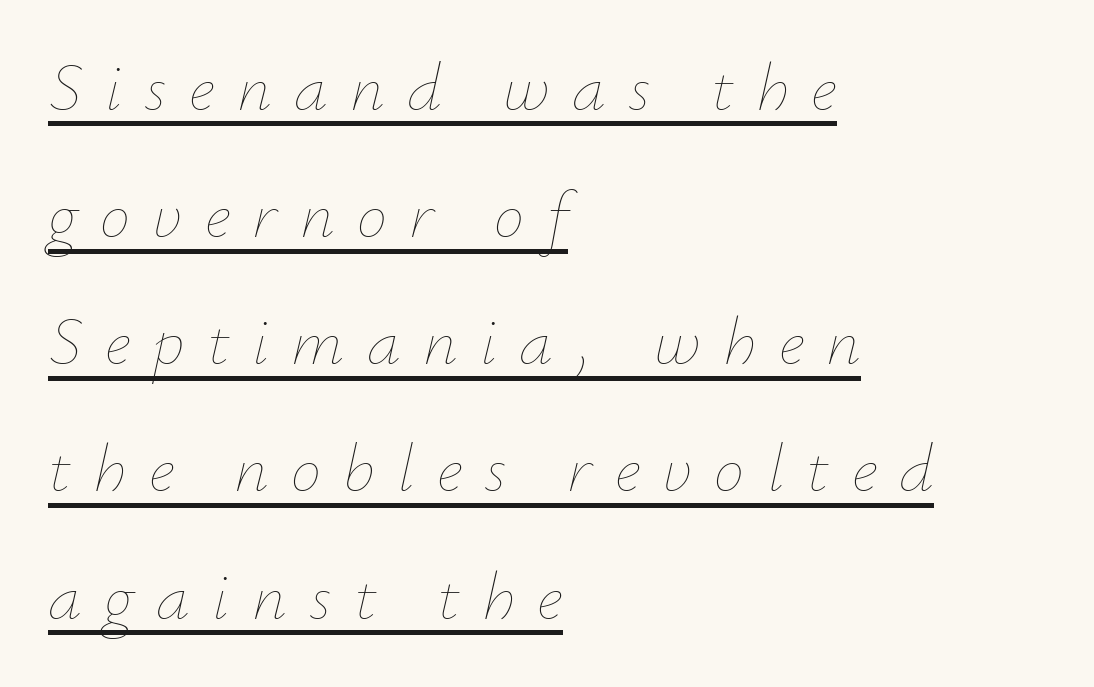
{"italic": "yes", "lean": "right", "slant_degrees": 12, "bold": "no", "weight": "thin", "width": "normal", "stroke_contrast": "low", "x_height": "small", "monospaced": "no", "underline": "yes", "align": "left", "line_spacing_ratio": 1.87, "letter_spacing": "wide", "letter_spacing_em": 0.33, "glyph_px": 68}
